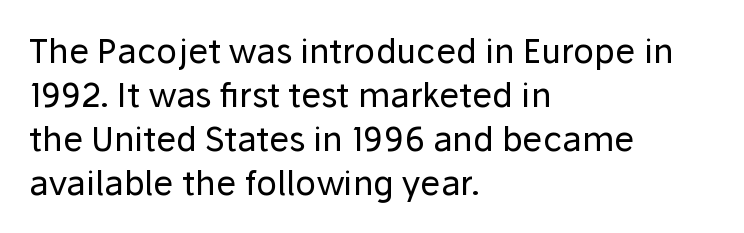
Q: Is the text bold? A: No.
Q: Is the text italic (slanted)? A: No, it is upright.
Q: Is the typeface a serif or a sans-serif typeface? A: Sans-serif.
Q: Is the text underlined? A: No.
Q: How is the paragraph aligned? A: Left-aligned.
Q: Is the spacing between letters normal or unusually wide? A: Normal.
Q: Is the spacing between lines tight, normal or loose? A: Normal.
Q: Width (condensed, normal, or wide)? A: Normal.
Q: Stroke contrast? A: Low.
Q: x-height? A: Medium.
Q: Monospaced? A: No.
